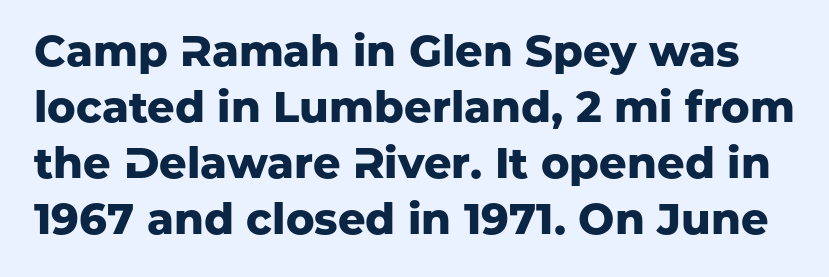
Q: Is the text bold? A: Yes.
Q: Is the text italic (slanted)? A: No, it is upright.
Q: Is the typeface a serif or a sans-serif typeface? A: Sans-serif.
Q: Is the text underlined? A: No.
Q: Is the spacing between letters normal or unusually wide? A: Normal.
Q: Is the spacing between lines tight, normal or loose? A: Normal.
Q: Width (condensed, normal, or wide)? A: Normal.
Q: Stroke contrast? A: Low.
Q: x-height? A: Medium.
Q: Monospaced? A: No.
